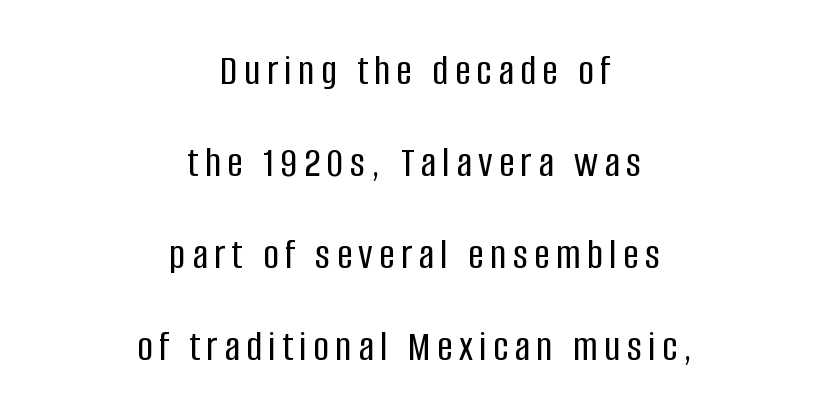
{"serif": "no", "italic": "no", "width": "condensed", "stroke_contrast": "low", "x_height": "large", "monospaced": "no", "underline": "no", "align": "center", "line_spacing": "loose", "line_spacing_ratio": 2.14, "glyph_px": 43}
